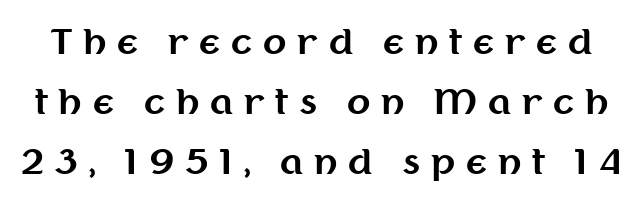
Q: Is the text bold? A: Yes.
Q: Is the text italic (slanted)? A: No, it is upright.
Q: Is the typeface a serif or a sans-serif typeface? A: Sans-serif.
Q: Is the text underlined? A: No.
Q: Is the spacing between letters normal or unusually wide? A: Unusually wide.
Q: Width (condensed, normal, or wide)? A: Normal.
Q: Stroke contrast? A: Medium.
Q: x-height? A: Medium.
Q: Monospaced? A: No.
